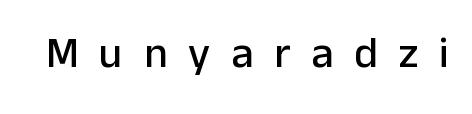
Q: Is the text italic (slanted)? A: No, it is upright.
Q: Is the typeface a serif or a sans-serif typeface? A: Sans-serif.
Q: Is the text underlined? A: No.
Q: Is the spacing between letters normal or unusually wide? A: Unusually wide.
Q: Width (condensed, normal, or wide)? A: Normal.
Q: Stroke contrast? A: Low.
Q: x-height? A: Medium.
Q: Monospaced? A: No.
